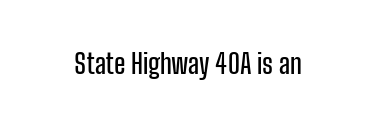
This rendering leaves character spacing at its baseline value. Has an underline been added? It has not. No italicization has been applied; the sample stays upright.
